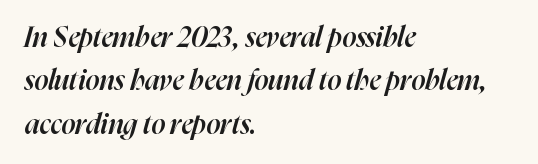
Q: Is the text bold? A: Semi-bold.
Q: Is the text italic (slanted)? A: Yes, it leans right by about 16 degrees.
Q: Is the text underlined? A: No.
Q: How is the paragraph aligned? A: Left-aligned.
Q: Is the spacing between letters normal or unusually wide? A: Normal.
Q: Is the spacing between lines tight, normal or loose? A: Normal.
Q: Width (condensed, normal, or wide)? A: Normal.
Q: Stroke contrast? A: High.
Q: x-height? A: Medium.
Q: Monospaced? A: No.
